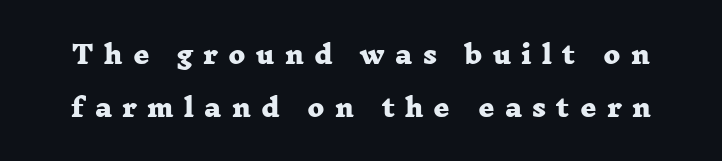
You could only call the tracking loose — the letters float apart. Strong, thick strokes mark this as bold type. One glance says open: line gaps are wider than usual. Clear beneath every line of the passage.
